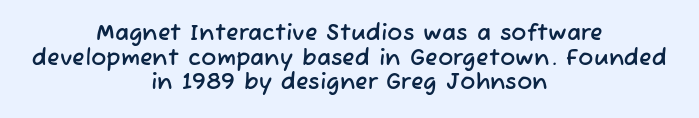
Q: Is the text underlined? A: No.
Q: How is the paragraph aligned? A: Centered.
Q: Is the spacing between letters normal or unusually wide? A: Normal.
Q: Is the spacing between lines tight, normal or loose? A: Tight.
